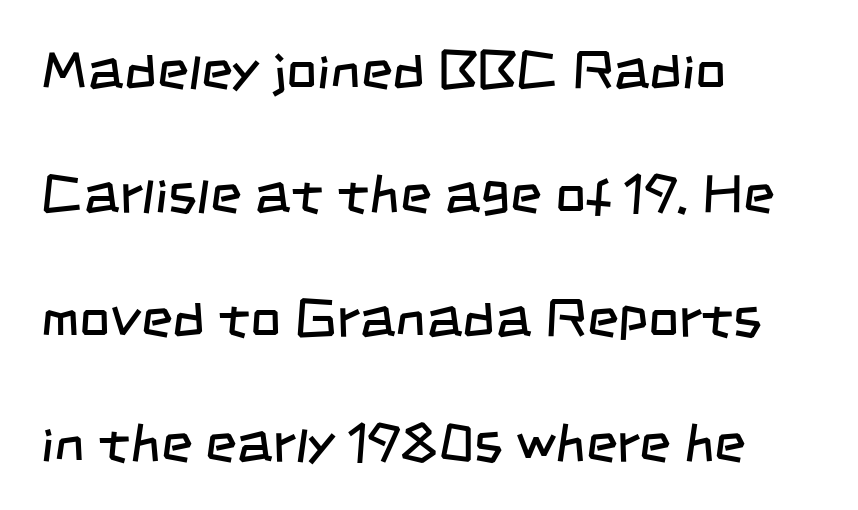
{"serif": "no", "bold": "no", "weight": "regular", "width": "condensed", "stroke_contrast": "low", "x_height": "large", "monospaced": "no", "underline": "no", "align": "left", "line_spacing": "loose", "line_spacing_ratio": 2.3, "letter_spacing": "normal", "letter_spacing_em": 0.0, "glyph_px": 54}
